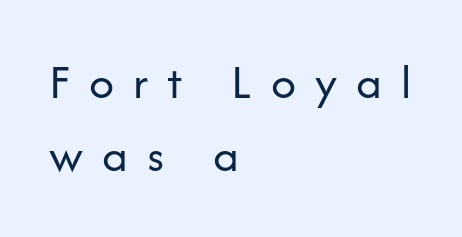
Each stroke keeps to a modest, everyday thickness or less. Glyph-to-glyph distance is far greater than everyday printed text. If you drew a ruler down the left edge, every line would touch it. The rendering uses natural spacing where letterforms have individual widths.
